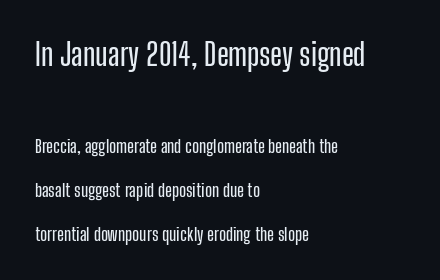
There is no visible air inserted between adjacent glyphs. This sample uses a sans-serif face. The words here are not underlined. Short and long lines alike share a common starting point at left.
